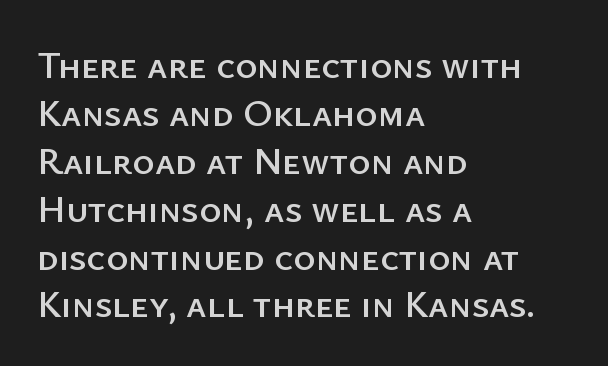
Is the letter spacing exaggerated? No — it looks like the ordinary default. The rendering uses natural spacing where letterforms have individual widths. Posture: upright roman. Summary of vertical rhythm: regular, with standard interline spacing. Notice how the passage keeps a crisp vertical edge on the left only.
